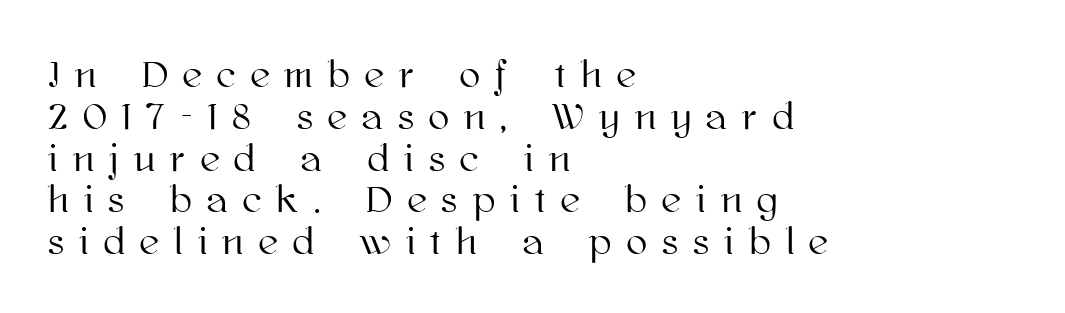
The image shows 38 px text type, upright; set left-aligned, tight line spacing (1.1x), unusually wide letter spacing (+0.41 em), not underlined; high stroke contrast and a medium x-height.
